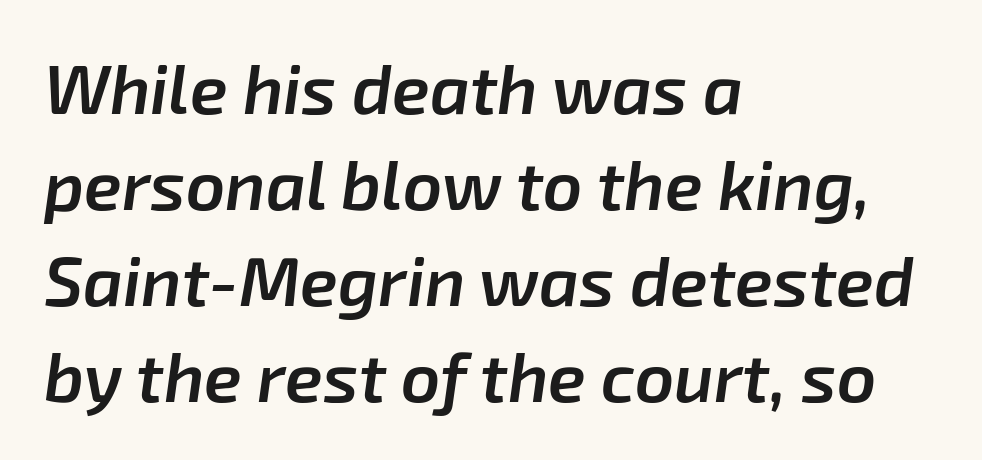
This sample has the flowing, uneven cadence of proportional lettering. Interline gaps are of average width in this sample. This is oblique type, the kind used for emphasis or titles. The face used here is a semibold: visibly heavier than regular, lighter than bold. The passage shown has conventional tracking throughout. The ragged edge is on the right, which tells us the setting is flush left.
